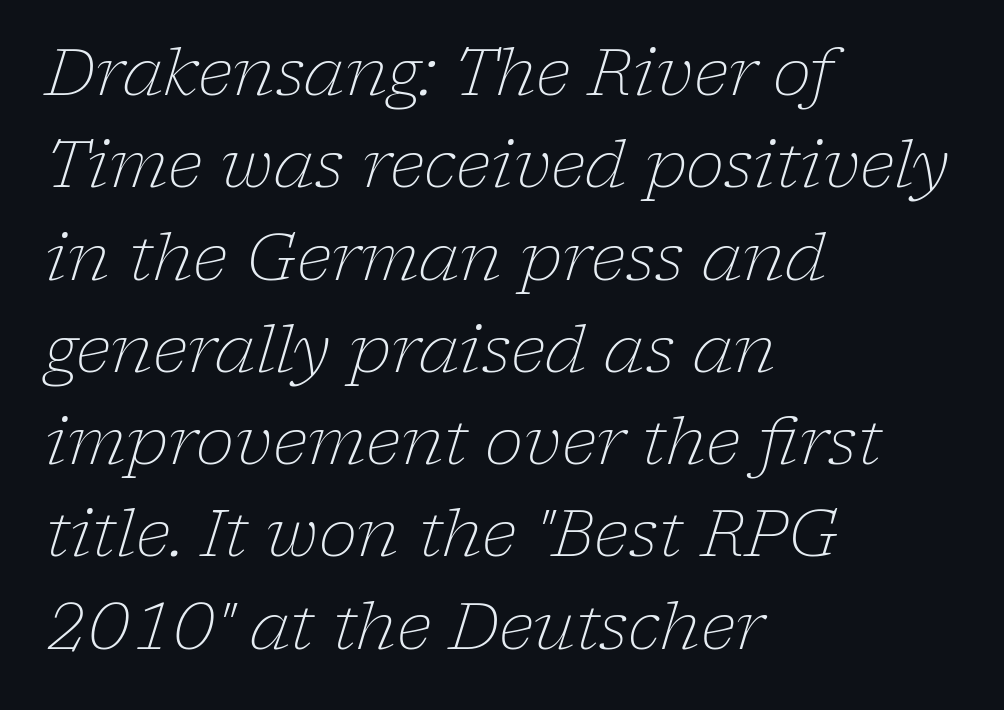
Q: Is the text bold? A: No.
Q: Is the text italic (slanted)? A: Yes, it leans right by about 17 degrees.
Q: Is the typeface a serif or a sans-serif typeface? A: Serif.
Q: Is the text underlined? A: No.
Q: How is the paragraph aligned? A: Left-aligned.
Q: Is the spacing between letters normal or unusually wide? A: Normal.
Q: Is the spacing between lines tight, normal or loose? A: Normal.
Q: Width (condensed, normal, or wide)? A: Normal.
Q: Stroke contrast? A: Low.
Q: x-height? A: Medium.
Q: Monospaced? A: No.
